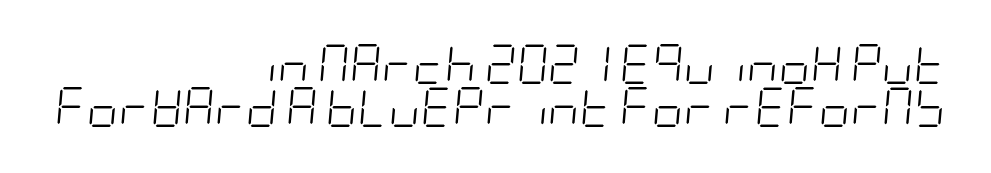
{"italic": "yes", "lean": "right", "slant_degrees": 5, "bold": "no", "weight": "light", "width": "condensed", "stroke_contrast": "low", "x_height": "large", "underline": "no", "align": "right", "line_spacing": "tight", "line_spacing_ratio": 1.11, "letter_spacing": "normal", "letter_spacing_em": 0.0, "glyph_px": 39}
